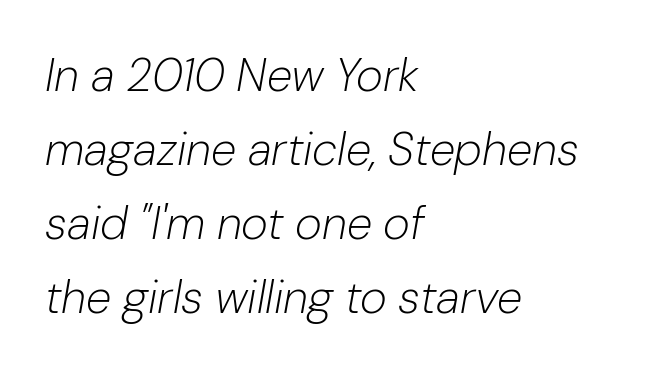
The image shows 46 px light type, italic (leaning right); set left-aligned, normal line spacing (1.61x), normal letter spacing, not underlined; low stroke contrast and a medium x-height.
